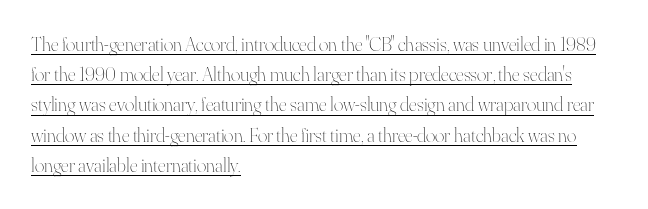
{"italic": "no", "bold": "no", "underline": "yes", "align": "left", "line_spacing": "normal", "line_spacing_ratio": 1.51, "letter_spacing": "normal", "letter_spacing_em": 0.0, "glyph_px": 20}
